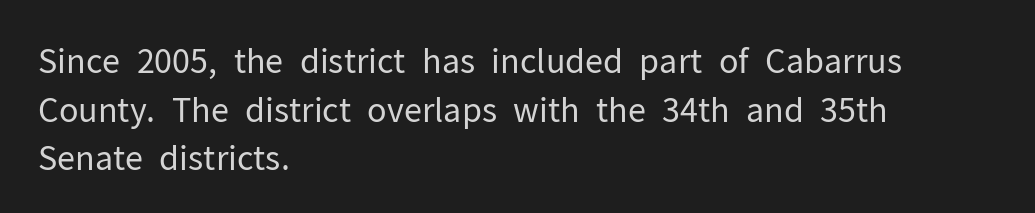
{"serif": "no", "italic": "no", "bold": "no", "weight": "regular", "width": "normal", "stroke_contrast": "low", "x_height": "medium", "monospaced": "no", "underline": "no", "align": "left", "line_spacing": "normal", "line_spacing_ratio": 1.47, "letter_spacing": "normal", "letter_spacing_em": 0.0, "glyph_px": 33}
